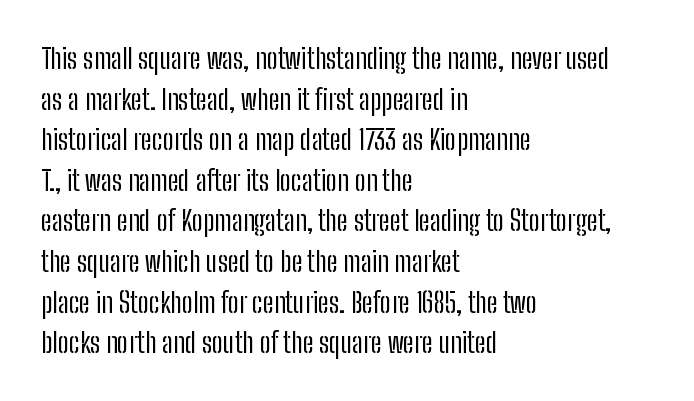
The image shows 28 px regular-weight, condensed sans-serif type, upright; set left-aligned, normal line spacing (1.45x), normal letter spacing, not underlined; low stroke contrast and a medium x-height.
